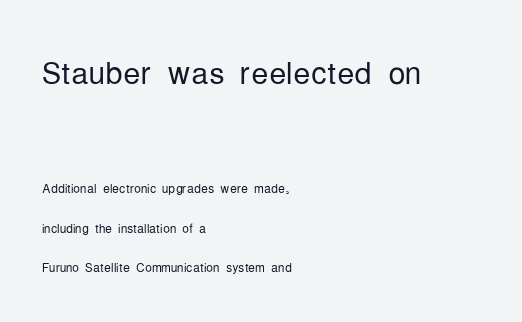
Q: Is the text bold? A: No.
Q: Is the text italic (slanted)? A: No, it is upright.
Q: Is the typeface a serif or a sans-serif typeface? A: Sans-serif.
Q: Is the text underlined? A: No.
Q: How is the paragraph aligned? A: Left-aligned.
Q: Is the spacing between letters normal or unusually wide? A: Normal.
Q: Is the spacing between lines tight, normal or loose? A: Loose.
Q: Which block of text is set in a larger size, the first (top) or the second (bottom)? A: The first (top) one.
Q: Width (condensed, normal, or wide)? A: Condensed.
Q: Stroke contrast? A: Low.
Q: x-height? A: Medium.
Q: Monospaced? A: No.
